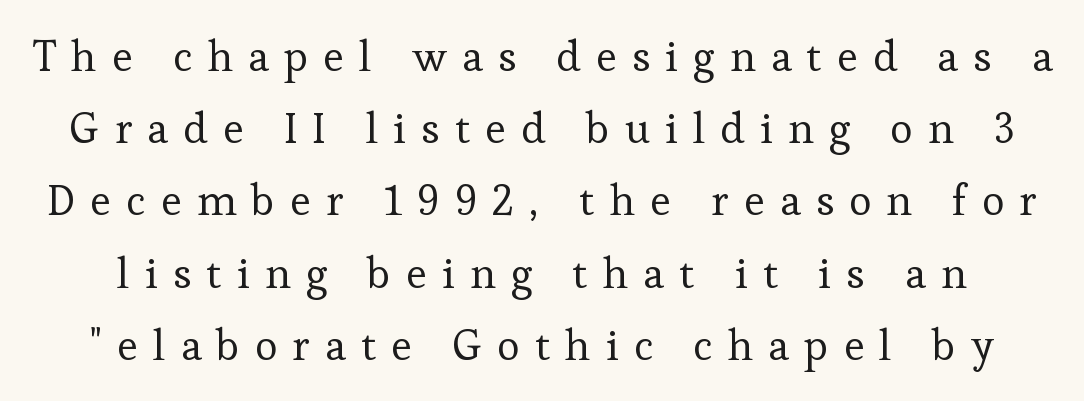
A bare baseline throughout the passage. Look at the bottom of the vertical strokes: they flare into serifs here. Observe the wide spacing: letters keep a clear distance from each other. The face used here is proportionally spaced, like ordinary book or web type. Designer's note — italics off, roman on. Successive baselines arrive at the customary interval.
